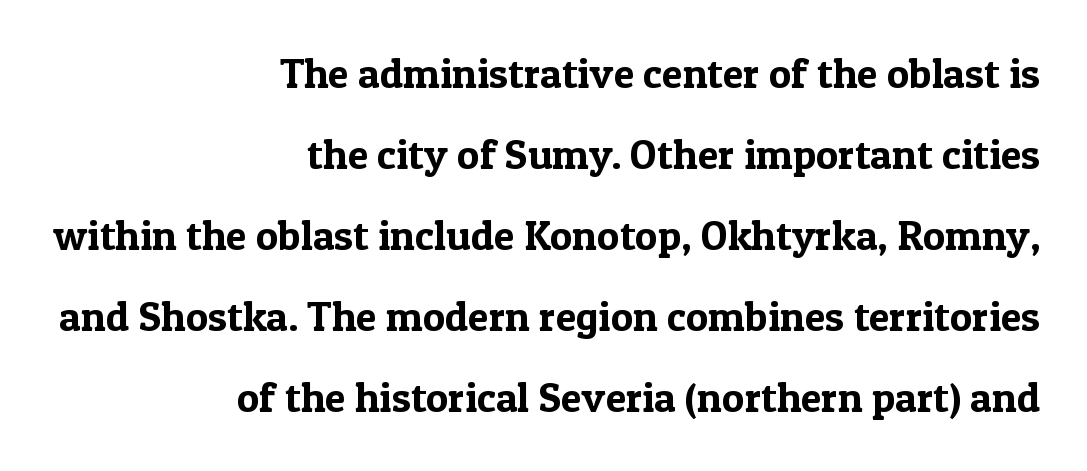
The letters stand upright; this is a roman face. You could fit nearly another row in the gap between these rows. Default kerning and tracking; the words read as compact shapes. Visually the block forms a straight wall on the right and a jagged coastline on the left. A clean baseline with only descenders dipping below it.
